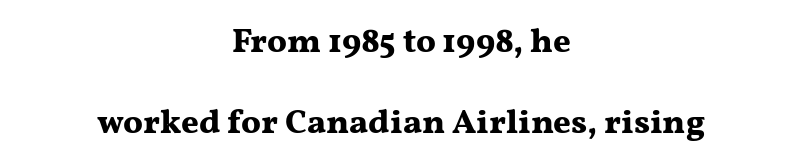
The image shows 34 px bold, wide serif type, upright; set centered, loose line spacing (2.38x), normal letter spacing, not underlined; medium stroke contrast and a medium x-height.
